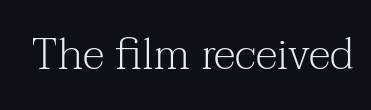
Q: Is the text bold? A: No.
Q: Is the text italic (slanted)? A: No, it is upright.
Q: Is the typeface a serif or a sans-serif typeface? A: Serif.
Q: Is the text underlined? A: No.
Q: Is the spacing between letters normal or unusually wide? A: Normal.
Q: Width (condensed, normal, or wide)? A: Normal.
Q: Stroke contrast? A: Medium.
Q: x-height? A: Medium.
Q: Monospaced? A: No.
